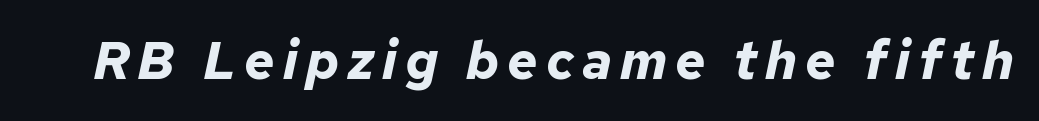
Q: Is the text bold? A: Yes.
Q: Is the text italic (slanted)? A: Yes, it leans right by about 12 degrees.
Q: Is the text underlined? A: No.
Q: Width (condensed, normal, or wide)? A: Normal.
Q: Stroke contrast? A: Low.
Q: x-height? A: Medium.
Q: Monospaced? A: No.
